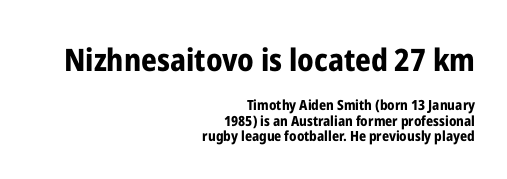
The text was rendered using a sans face with plain stroke endings. A typesetter would mark this as roman, not italic. Character widths vary here, with narrow letters taking less room than wide ones. Decoration check: the copy has no underline. These words are printed bold, with thick strokes throughout.
